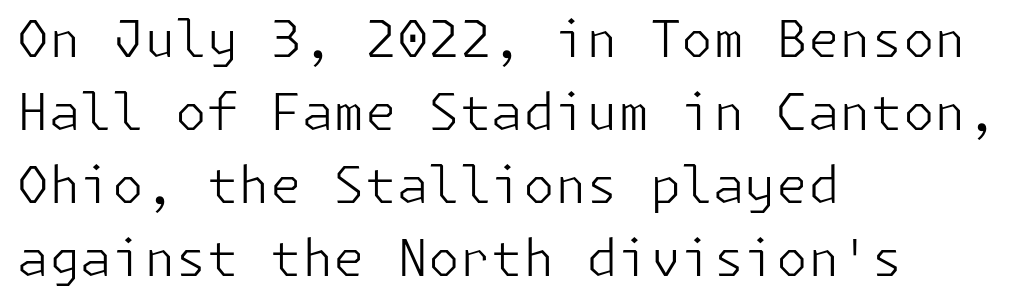
{"serif": "no", "italic": "no", "bold": "no", "weight": "light", "width": "normal", "stroke_contrast": "low", "x_height": "medium", "underline": "no", "align": "left", "line_spacing": "normal", "line_spacing_ratio": 1.43, "letter_spacing": "normal", "letter_spacing_em": 0.0, "glyph_px": 51}
